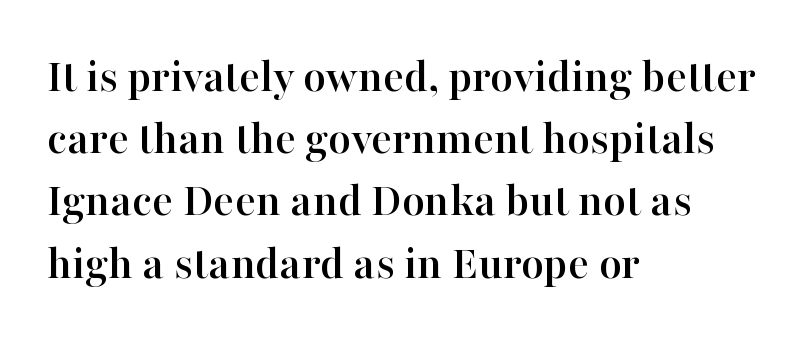
Q: Is the text italic (slanted)? A: No, it is upright.
Q: Is the typeface a serif or a sans-serif typeface? A: Serif.
Q: Is the text underlined? A: No.
Q: How is the paragraph aligned? A: Left-aligned.
Q: Is the spacing between letters normal or unusually wide? A: Normal.
Q: Is the spacing between lines tight, normal or loose? A: Normal.
Q: Width (condensed, normal, or wide)? A: Normal.
Q: Stroke contrast? A: High.
Q: x-height? A: Medium.
Q: Monospaced? A: No.
